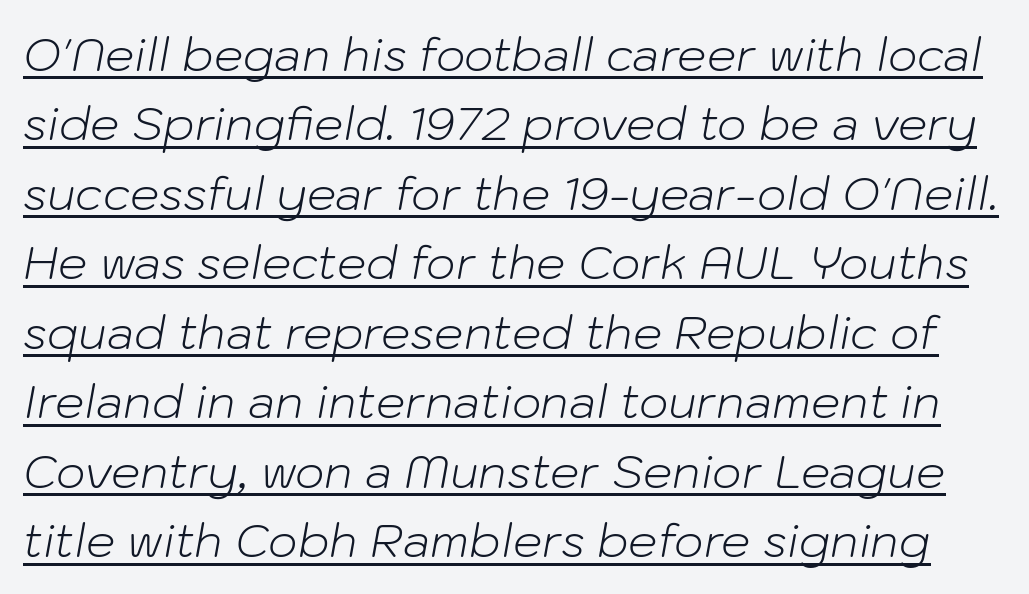
Emphasis is given by a line drawn under the lettering. The face used here is rendered with its standard letterfit. Stems and bowls with no extra thickness — not bold. Students, observe: this is what conventionally led text looks like.
